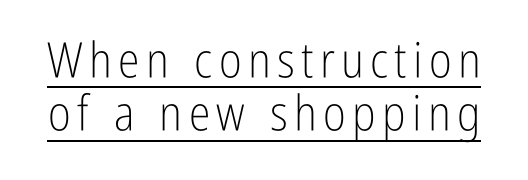
{"serif": "no", "italic": "no", "bold": "no", "weight": "light", "width": "condensed", "stroke_contrast": "low", "x_height": "medium", "monospaced": "no", "underline": "yes", "line_spacing": "tight", "line_spacing_ratio": 1.09, "glyph_px": 49}
